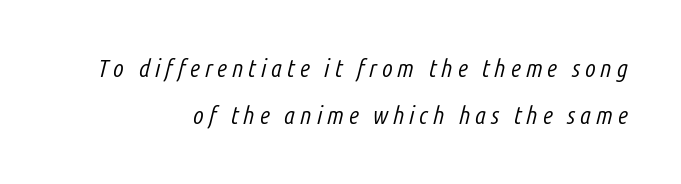
Q: Is the text bold? A: No.
Q: Is the text italic (slanted)? A: Yes, it leans right by about 14 degrees.
Q: Is the text underlined? A: No.
Q: How is the paragraph aligned? A: Right-aligned.
